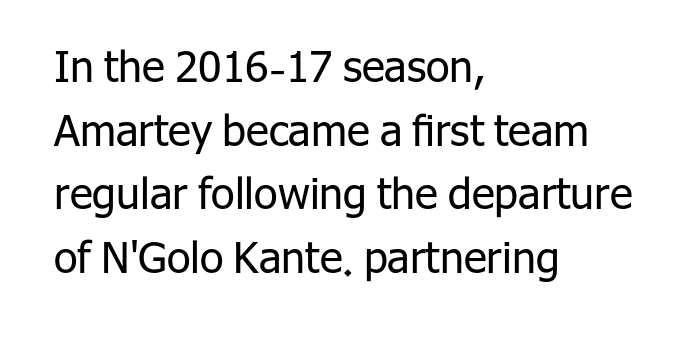
Q: Is the text bold? A: No.
Q: Is the text italic (slanted)? A: No, it is upright.
Q: Is the typeface a serif or a sans-serif typeface? A: Sans-serif.
Q: Is the text underlined? A: No.
Q: How is the paragraph aligned? A: Left-aligned.
Q: Is the spacing between letters normal or unusually wide? A: Normal.
Q: Is the spacing between lines tight, normal or loose? A: Normal.
Q: Width (condensed, normal, or wide)? A: Normal.
Q: Stroke contrast? A: Low.
Q: x-height? A: Medium.
Q: Monospaced? A: No.
